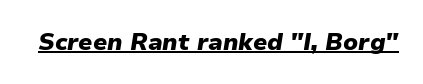
The image shows 24 px bold type, italic (leaning right); set normal letter spacing, underlined.
